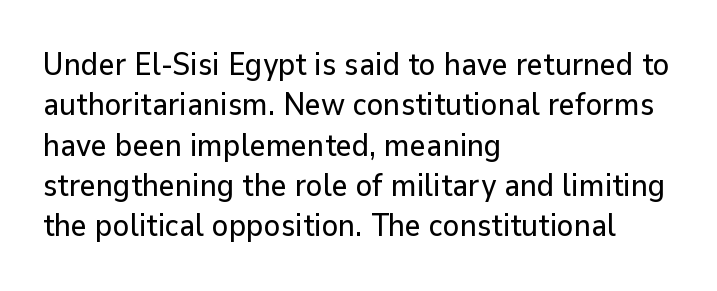
{"serif": "no", "italic": "no", "width": "normal", "stroke_contrast": "low", "x_height": "medium", "monospaced": "no", "underline": "no", "align": "left", "line_spacing": "normal", "line_spacing_ratio": 1.3, "letter_spacing": "normal", "letter_spacing_em": 0.0, "glyph_px": 31}
